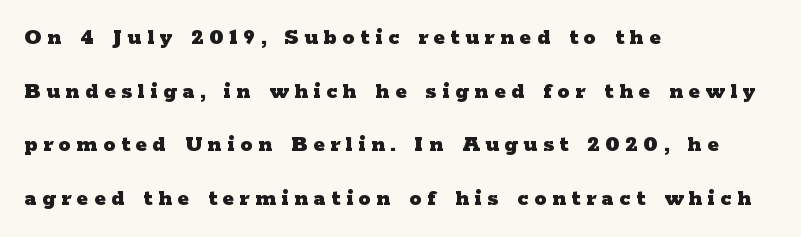
The image shows 24 px bold type, upright; set left-aligned, loose line spacing (2.23x), unusually wide letter spacing (+0.24 em), not underlined.
